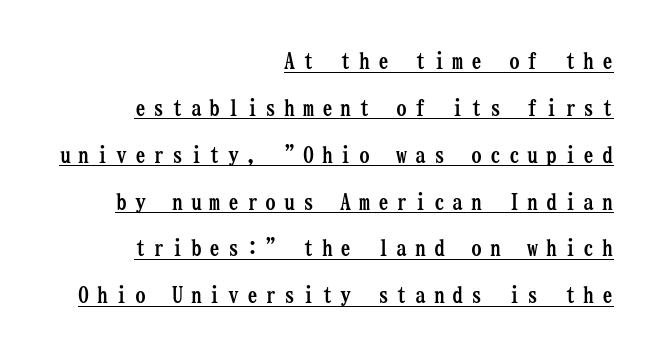
Q: Is the text bold? A: Yes.
Q: Is the text italic (slanted)? A: No, it is upright.
Q: Is the text underlined? A: Yes.
Q: How is the paragraph aligned? A: Right-aligned.
Q: Is the spacing between letters normal or unusually wide? A: Unusually wide.
Q: Is the spacing between lines tight, normal or loose? A: Loose.
